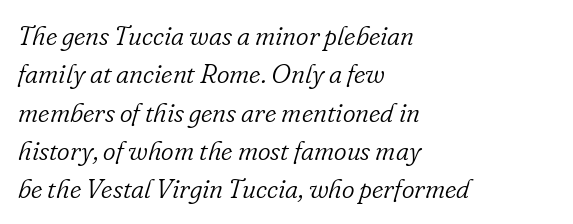
Q: Is the text bold? A: No.
Q: Is the text italic (slanted)? A: Yes, it leans right by about 16 degrees.
Q: Is the text underlined? A: No.
Q: How is the paragraph aligned? A: Left-aligned.
Q: Is the spacing between letters normal or unusually wide? A: Normal.
Q: Is the spacing between lines tight, normal or loose? A: Normal.
